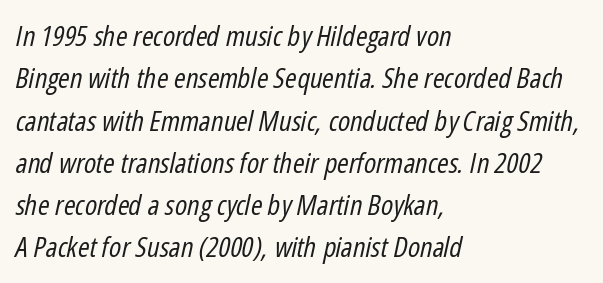
Q: Is the text bold? A: No.
Q: Is the text italic (slanted)? A: Yes, it leans right by about 12 degrees.
Q: Is the text underlined? A: No.
Q: How is the paragraph aligned? A: Left-aligned.
Q: Is the spacing between letters normal or unusually wide? A: Normal.
Q: Is the spacing between lines tight, normal or loose? A: Normal.
Q: Width (condensed, normal, or wide)? A: Condensed.
Q: Stroke contrast? A: Low.
Q: x-height? A: Medium.
Q: Monospaced? A: No.
